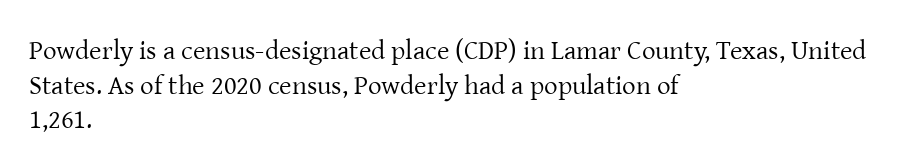
{"italic": "no", "bold": "no", "underline": "no", "align": "left", "line_spacing": "normal", "line_spacing_ratio": 1.28, "letter_spacing": "normal", "letter_spacing_em": 0.0, "glyph_px": 27}
